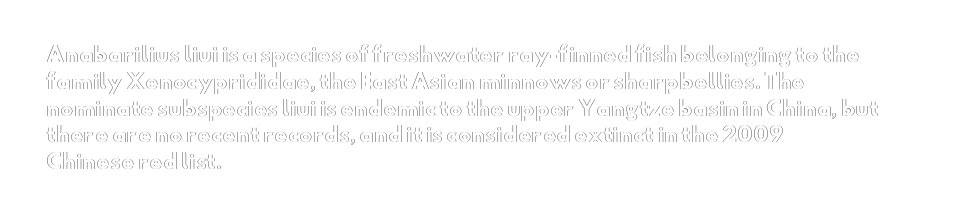
Q: Is the text italic (slanted)? A: No, it is upright.
Q: Is the text underlined? A: No.
Q: How is the paragraph aligned? A: Left-aligned.
Q: Is the spacing between letters normal or unusually wide? A: Normal.
Q: Is the spacing between lines tight, normal or loose? A: Normal.
